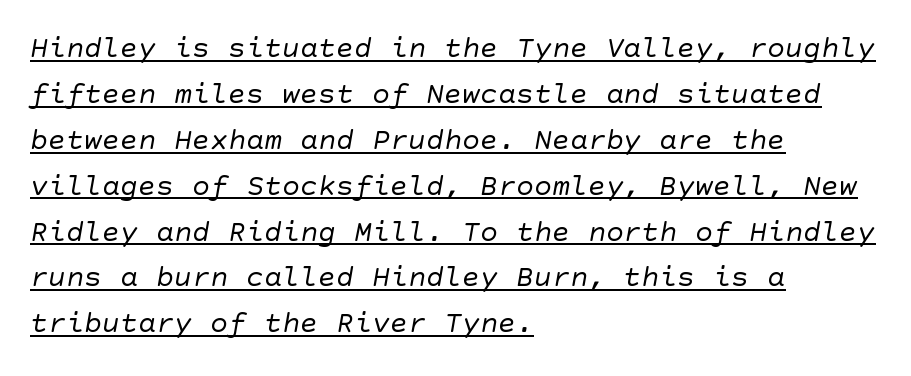
The image shows 30 px regular-weight sans-serif type; set left-aligned, normal line spacing (1.53x), normal letter spacing, underlined; low stroke contrast and a large x-height.
